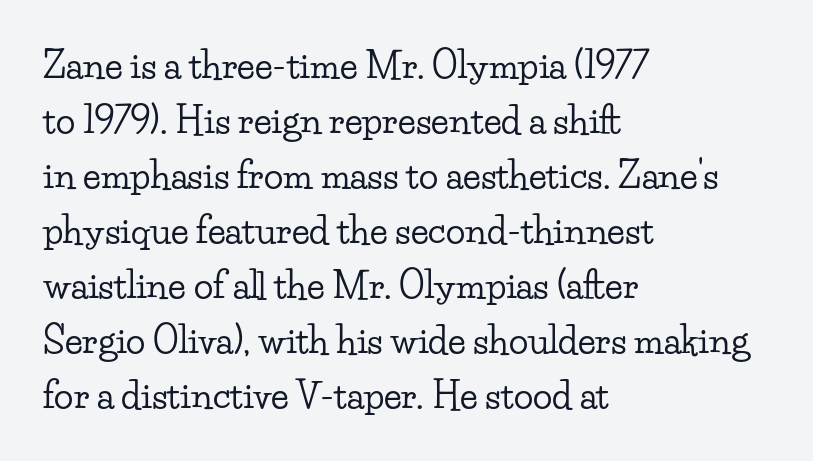
The image shows 36 px wide serif type, upright; set left-aligned, normal line spacing (1.53x), normal letter spacing, not underlined; low stroke contrast and a small x-height.
